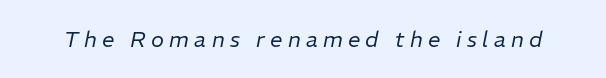
The font is comparable to plain body text, perhaps lighter. Look at the tracking — it's clearly loosened, letters drifting apart. Notice how the stems are inclined rather than vertical — that's the hallmark of italics. No word sits above an underline.
